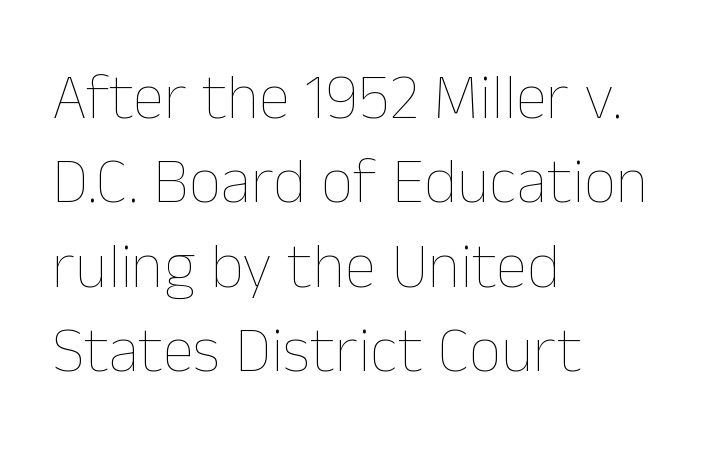
Is the stroke heavy? The answer is a plain regular-or-lighter. Is the letter spacing exaggerated? No — it looks like the ordinary default. Casual observation: everything's shoved over to the left. The area under the type is left untouched. The lettering holds an erect, upright posture throughout.
